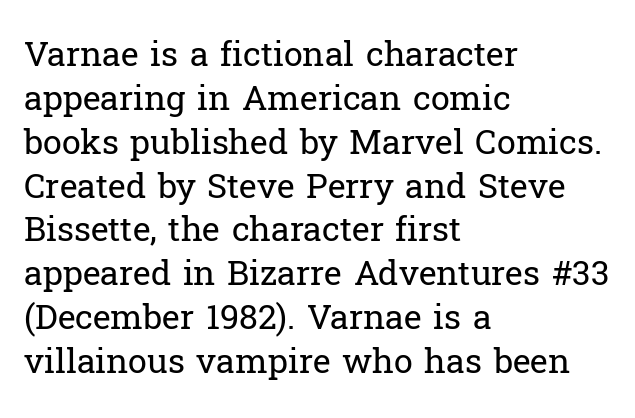
The image shows 34 px regular-weight serif type, upright; set left-aligned, normal line spacing (1.29x), normal letter spacing, not underlined; low stroke contrast and a medium x-height.
